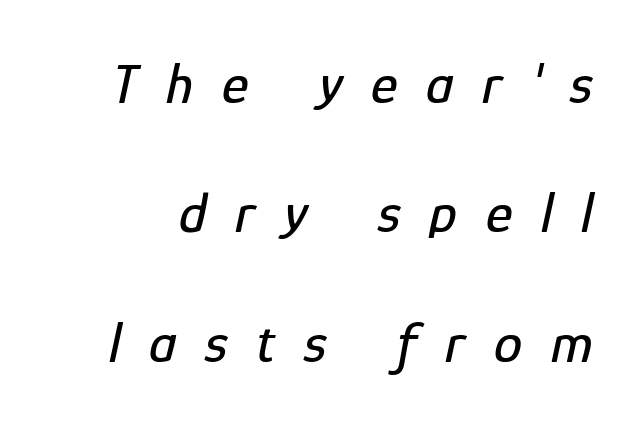
Q: Is the text italic (slanted)? A: Yes, it leans right by about 12 degrees.
Q: Is the text underlined? A: No.
Q: Is the spacing between letters normal or unusually wide? A: Unusually wide.
Q: Is the spacing between lines tight, normal or loose? A: Loose.
Q: Width (condensed, normal, or wide)? A: Condensed.
Q: Stroke contrast? A: Low.
Q: x-height? A: Medium.
Q: Monospaced? A: No.
